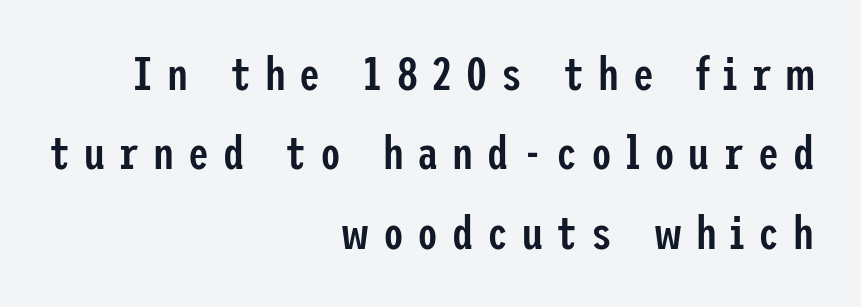
{"serif": "no", "italic": "no", "bold": "semi", "weight": "semibold", "width": "condensed", "stroke_contrast": "low", "x_height": "medium", "underline": "no", "align": "right", "line_spacing": "normal", "line_spacing_ratio": 1.69, "letter_spacing": "wide", "letter_spacing_em": 0.29, "glyph_px": 47}
